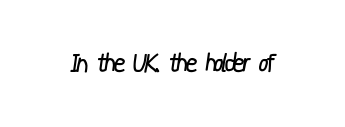
{"bold": "no", "underline": "no", "letter_spacing": "normal", "letter_spacing_em": 0.0, "glyph_px": 25}
